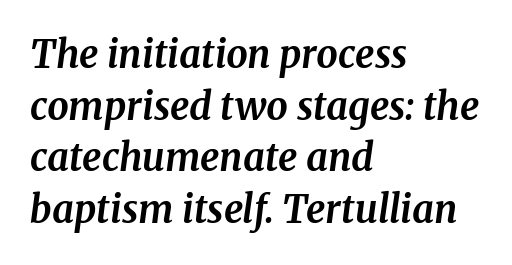
The image shows 38 px bold serif type, italic (leaning right); set left-aligned, normal line spacing (1.36x), normal letter spacing, not underlined; medium stroke contrast and a medium x-height.
